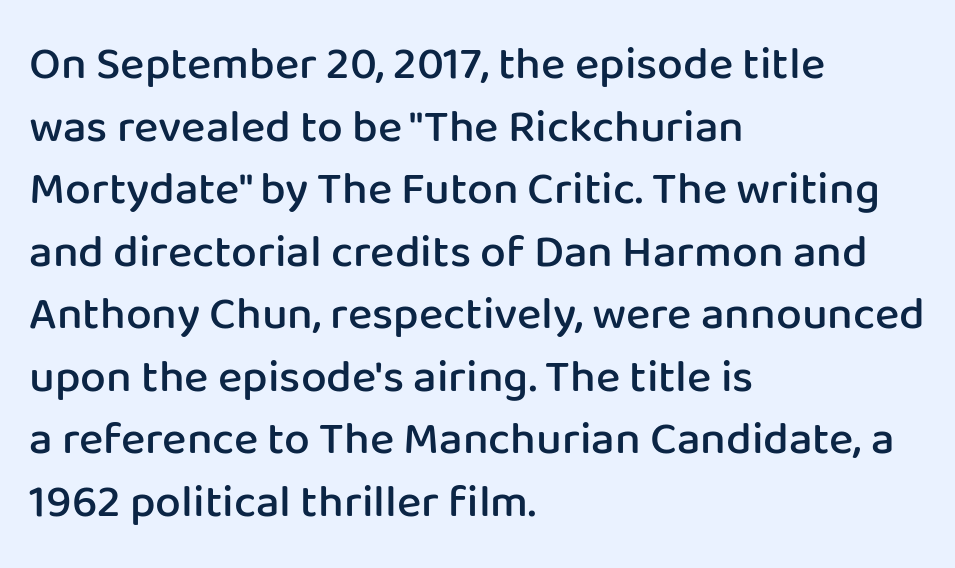
The gaps between neighbouring characters are ordinary and unremarkable. The strokes are fattened partway — semibold, not bold. Typographically, this falls in the sans-serif category. The rows are spaced the way most documents space them. Style check: upright. Only glyphs here, with clear space below each row.
